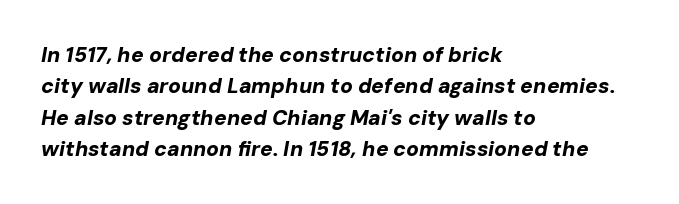
Q: Is the text bold? A: Yes.
Q: Is the text italic (slanted)? A: Yes, it leans right by about 10 degrees.
Q: Is the text underlined? A: No.
Q: How is the paragraph aligned? A: Left-aligned.
Q: Is the spacing between letters normal or unusually wide? A: Normal.
Q: Is the spacing between lines tight, normal or loose? A: Normal.
